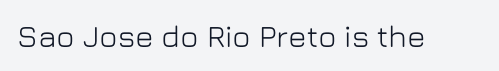
The image shows 31 px sans-serif type, upright; set normal letter spacing, not underlined; low stroke contrast and a medium x-height.
